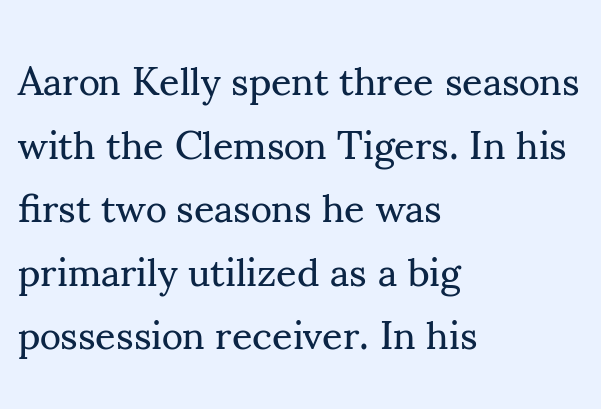
Q: Is the text bold? A: No.
Q: Is the text italic (slanted)? A: No, it is upright.
Q: Is the typeface a serif or a sans-serif typeface? A: Serif.
Q: Is the text underlined? A: No.
Q: How is the paragraph aligned? A: Left-aligned.
Q: Is the spacing between letters normal or unusually wide? A: Normal.
Q: Is the spacing between lines tight, normal or loose? A: Normal.
Q: Width (condensed, normal, or wide)? A: Normal.
Q: Stroke contrast? A: Medium.
Q: x-height? A: Small.
Q: Monospaced? A: No.
